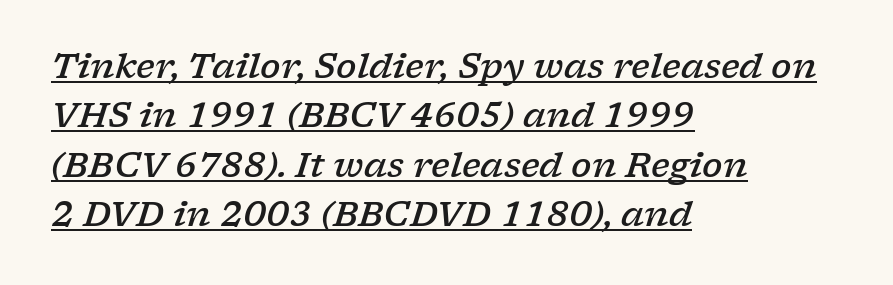
{"serif": "yes", "italic": "yes", "lean": "right", "slant_degrees": 17, "bold": "semi", "weight": "semibold", "width": "wide", "stroke_contrast": "low", "x_height": "medium", "monospaced": "no", "underline": "yes", "align": "left", "line_spacing": "normal", "line_spacing_ratio": 1.45, "letter_spacing": "normal", "letter_spacing_em": 0.0, "glyph_px": 34}
